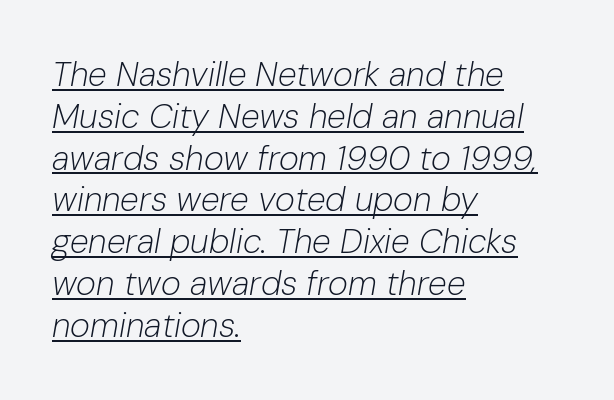
Quick note: italic. The rendering uses natural spacing where letterforms have individual widths. The text block is weighted toward the left margin, trailing off unevenly rightward. Students, note that the glyphs here touch the page at normal intervals.
